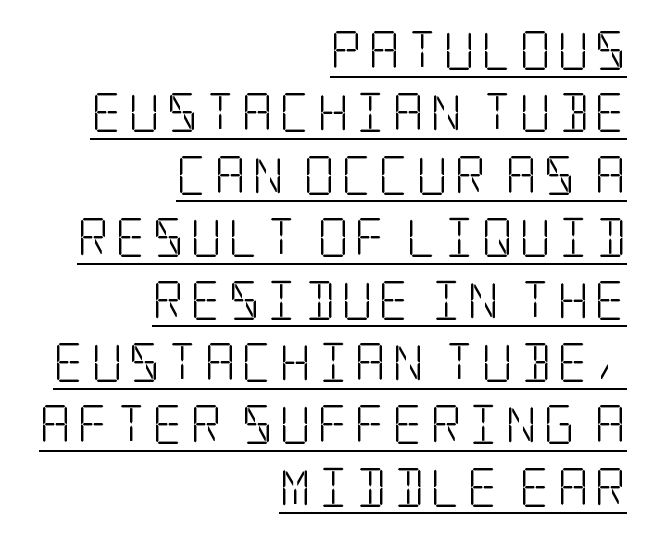
Q: Is the text bold? A: No.
Q: Is the text italic (slanted)? A: No, it is upright.
Q: Is the typeface a serif or a sans-serif typeface? A: Serif.
Q: Is the text underlined? A: Yes.
Q: How is the paragraph aligned? A: Right-aligned.
Q: Is the spacing between lines tight, normal or loose? A: Normal.
Q: Width (condensed, normal, or wide)? A: Condensed.
Q: Stroke contrast? A: Low.
Q: x-height? A: Large.
